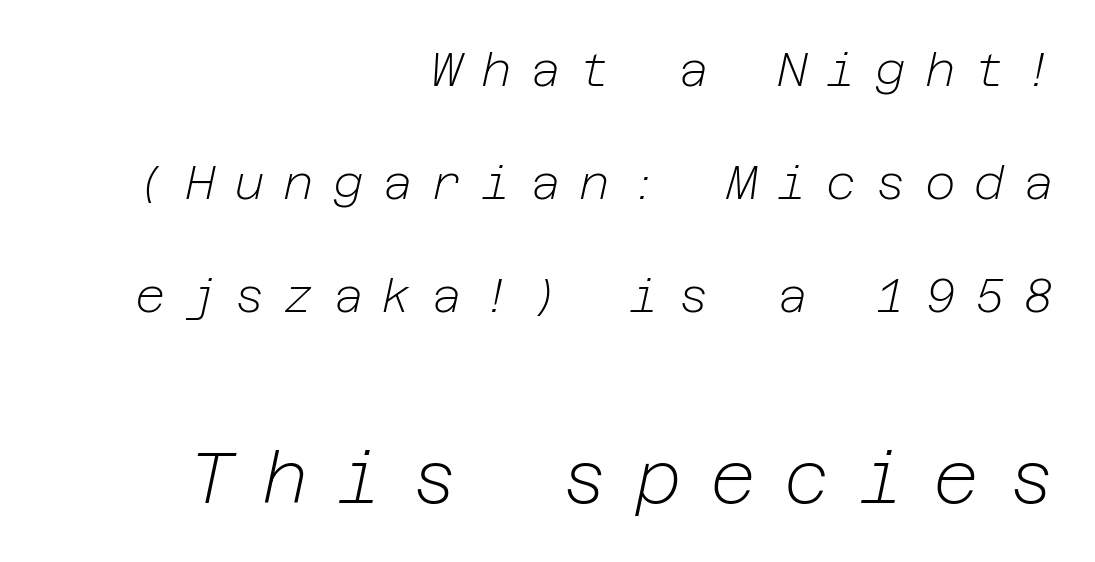
The image shows 71 px light type, italic (leaning right); set right-aligned, loose line spacing (2.4x), unusually wide letter spacing (+0.4 em), not underlined; the second (bottom) block is 1.51x larger; low stroke contrast and a medium x-height.
